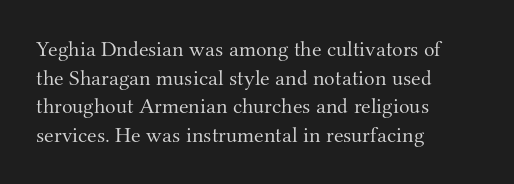
{"italic": "no", "bold": "no", "underline": "no", "align": "left", "line_spacing": "normal", "line_spacing_ratio": 1.3, "letter_spacing": "normal", "letter_spacing_em": 0.0, "glyph_px": 22}
